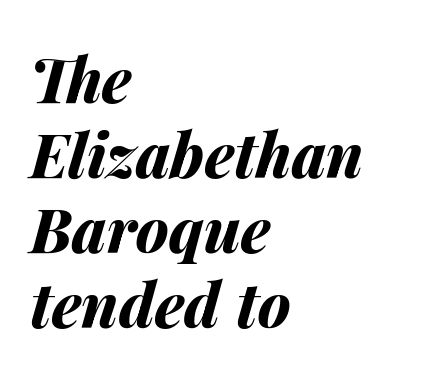
{"italic": "yes", "lean": "right", "slant_degrees": 14, "bold": "yes", "weight": "bold", "width": "normal", "stroke_contrast": "medium", "x_height": "medium", "monospaced": "no", "underline": "no", "align": "left", "line_spacing_ratio": 1.23, "letter_spacing": "normal", "letter_spacing_em": 0.0, "glyph_px": 61}
